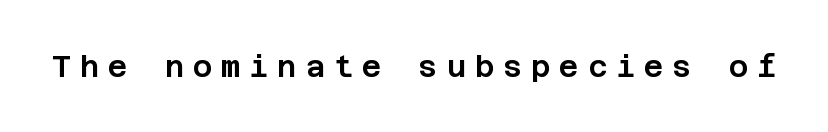
The image shows 30 px sans-serif type, upright; set unusually wide letter spacing (+0.29 em), not underlined; low stroke contrast and a large x-height.
